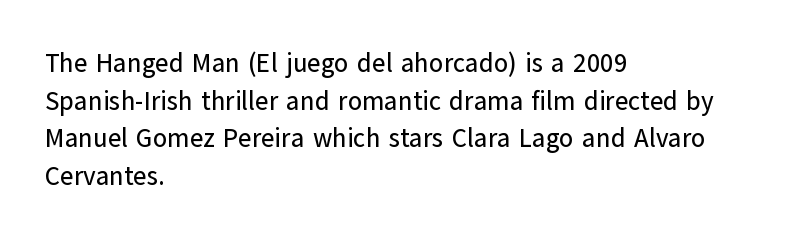
Which margin do the lines hug? The left one — the right edge is uneven. This sample uses plain, unmodified letter spacing. Glance below the letters and you will spot only blank space. Baseline-to-baseline distance is the conventional proportion of letter height.
